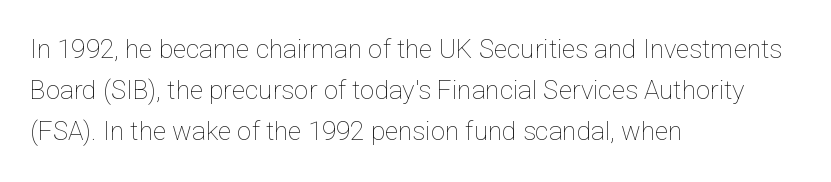
The words here are not underlined. Unbolded letterforms with no extra heft. Quick note: interline space is typical. These lines stack with their left ends in a neat column. Ordinary non-slanted type is in use. Here the glyphs are tracked normally, forming tight word shapes.
